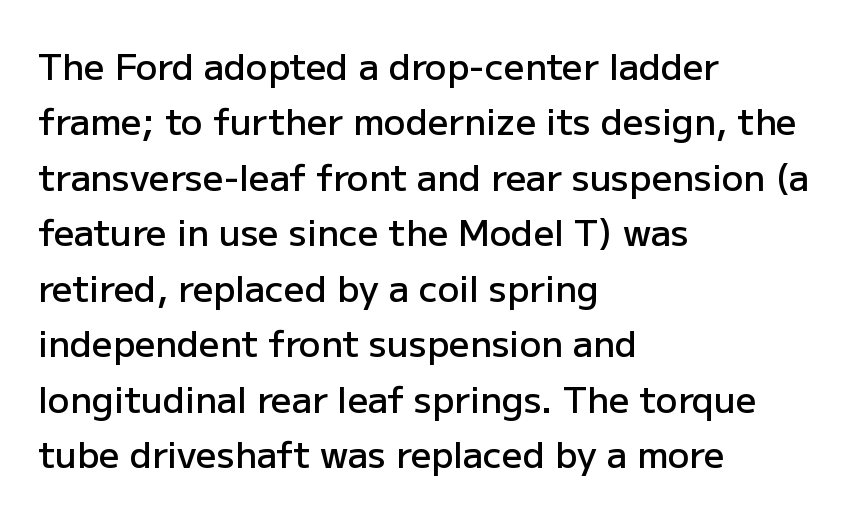
Is there much room between lines? A standard amount, neither cramped nor airy. Nobody drew a line under any word here. The designer went with a sans here, leaving each stem footless. The gaps between neighbouring characters are ordinary and unremarkable. The face used here is proportionally spaced, like ordinary book or web type. Horizontally, the lines are justified to the leading edge only.
